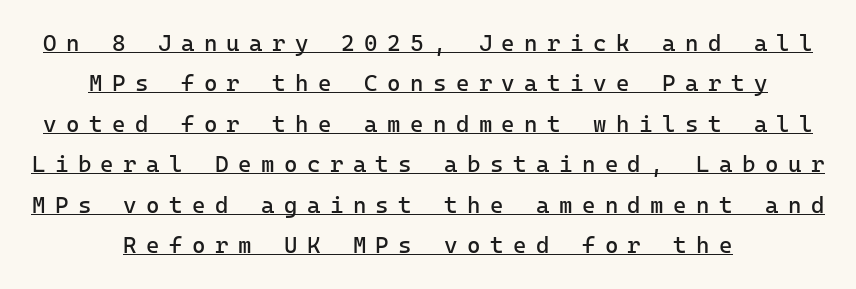
This rendering widens character spacing well past its baseline value. Quick note: not italic, upright. A continuous stroke trails under the words, as in a hyperlink. Caption: multi-line text, centered on the measure. The letters look calm and open, with moderate or lighter stems.
